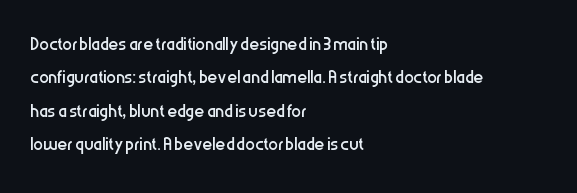
Q: Is the text bold? A: No.
Q: Is the text italic (slanted)? A: No, it is upright.
Q: Is the text underlined? A: No.
Q: How is the paragraph aligned? A: Left-aligned.
Q: Is the spacing between letters normal or unusually wide? A: Normal.
Q: Is the spacing between lines tight, normal or loose? A: Normal.
